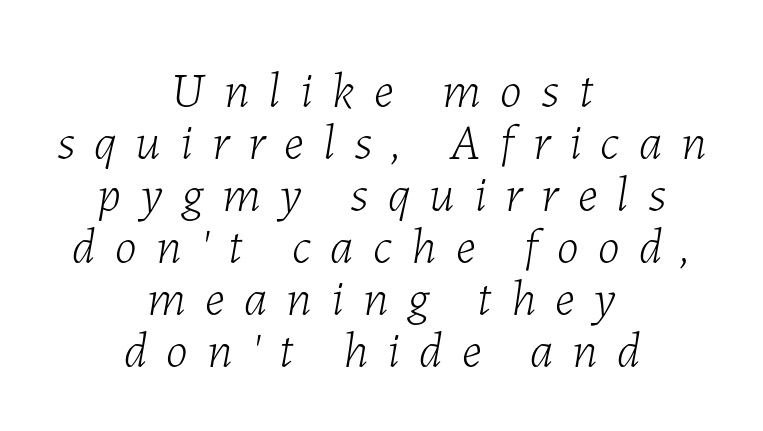
The image shows 50 px light type, italic (leaning right); set centered, tight line spacing (1.04x), unusually wide letter spacing (+0.39 em), not underlined; low stroke contrast and a medium x-height.
